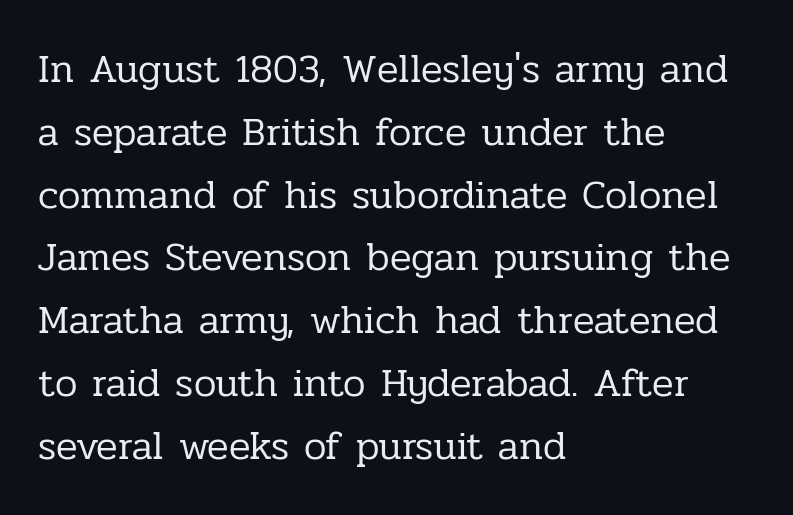
The image shows 40 px regular-weight serif type, upright; set left-aligned, normal line spacing (1.57x), normal letter spacing, not underlined; low stroke contrast and a medium x-height.
